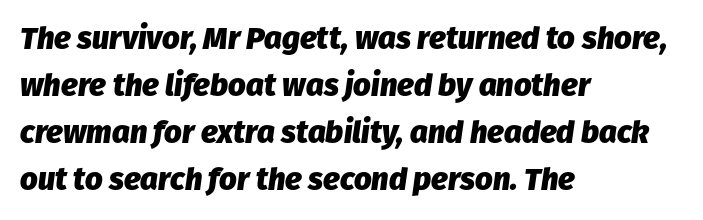
{"italic": "yes", "lean": "right", "slant_degrees": 8, "bold": "yes", "weight": "heavy", "width": "normal", "stroke_contrast": "low", "x_height": "medium", "monospaced": "no", "underline": "no", "align": "left", "line_spacing": "normal", "line_spacing_ratio": 1.52, "letter_spacing": "normal", "letter_spacing_em": 0.0, "glyph_px": 31}
